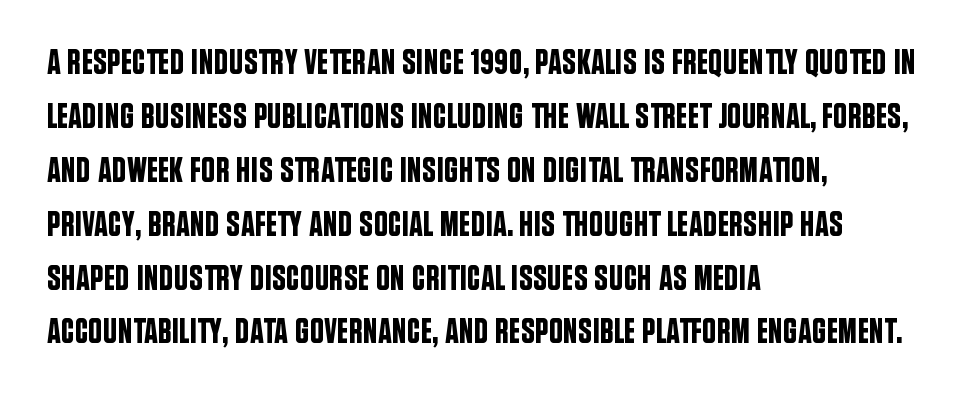
The image shows 35 px condensed sans-serif type, upright; set left-aligned, normal line spacing (1.54x), normal letter spacing, not underlined; low stroke contrast and a large x-height.
